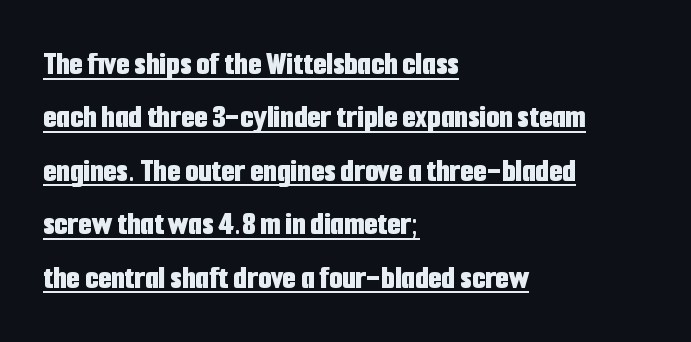
Students, observe: this is what conventionally led text looks like. Its strokes are broad and dark, the hallmark of bold type. Unlike a traditional serif, this face leaves its strokes unadorned. Character widths vary here, with narrow letters taking less room than wide ones. Rendered with straight, roman letterforms.
